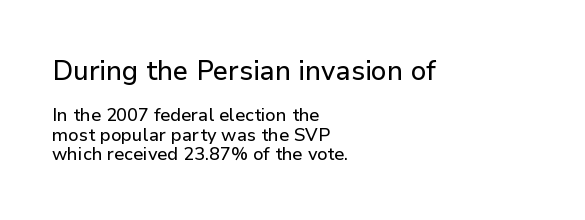
The image shows 27 px text type, upright; set left-aligned, tight line spacing (1.07x), normal letter spacing, not underlined; the first (top) block is 1.5x larger.
